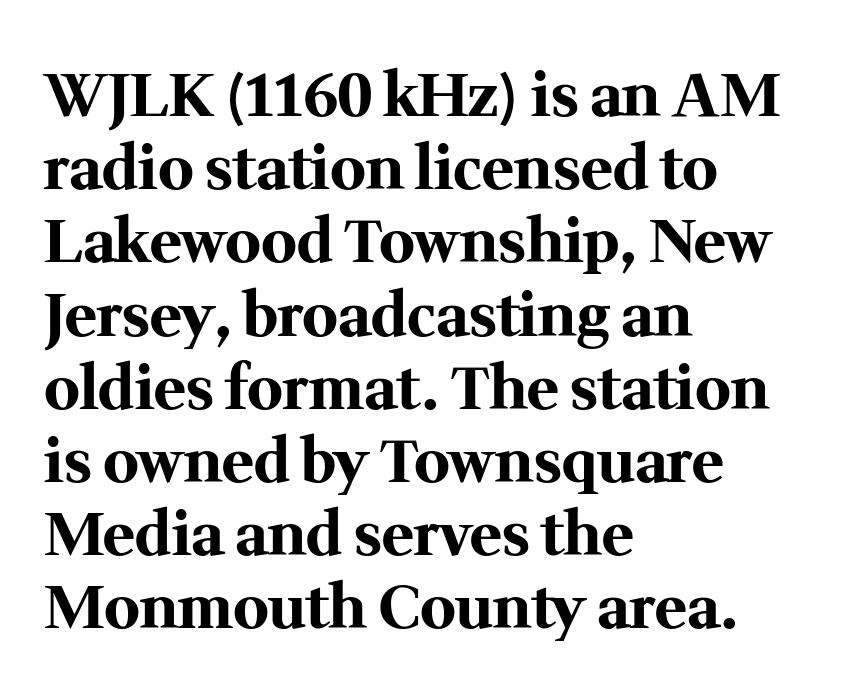
Q: Is the text bold? A: Yes.
Q: Is the text italic (slanted)? A: No, it is upright.
Q: Is the typeface a serif or a sans-serif typeface? A: Serif.
Q: Is the text underlined? A: No.
Q: How is the paragraph aligned? A: Left-aligned.
Q: Is the spacing between letters normal or unusually wide? A: Normal.
Q: Width (condensed, normal, or wide)? A: Normal.
Q: Stroke contrast? A: Medium.
Q: x-height? A: Medium.
Q: Monospaced? A: No.
